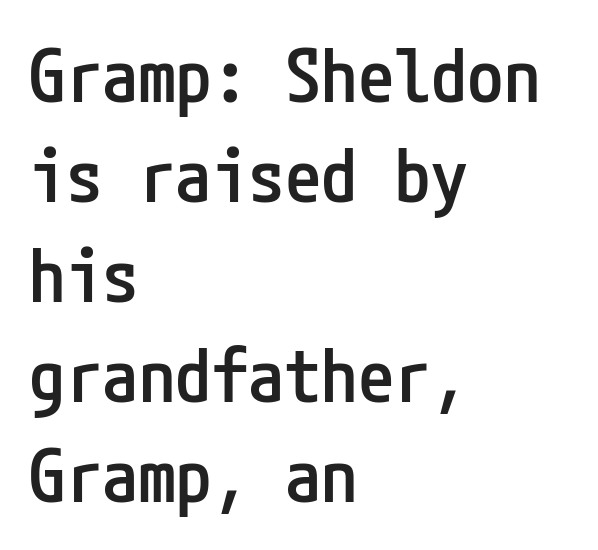
The vertical gap from one line to the next is medium. The characters display no serif detailing; their extremities are plain. The space beneath each line is pristine and unruled. Look at the tracking — it's just the regular setting, nothing added. Which margin do the lines hug? The left one — the right edge is uneven.
